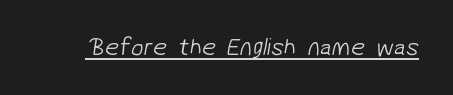
Counters stay open thanks to moderate or lighter strokes. Is there an underline? Yes — a line sits under the letters. In terms of letterspacing, this is plain default setting.
